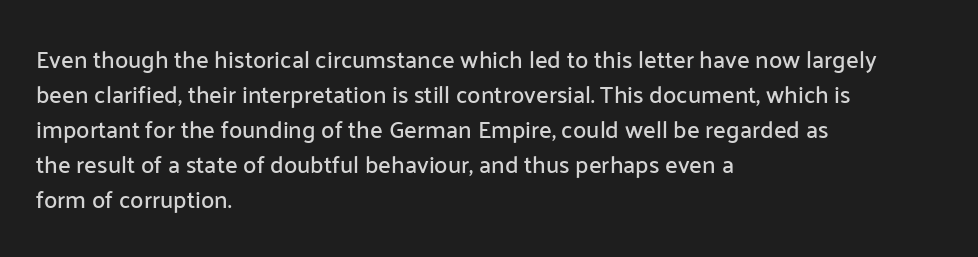
The image shows 24 px text type, upright; set left-aligned, normal line spacing (1.46x), normal letter spacing, not underlined.
